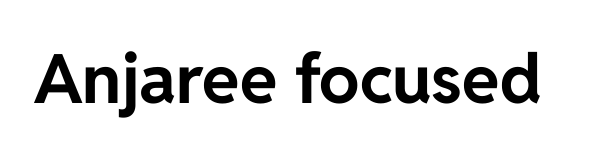
The letters advance in unequal steps, a hallmark of proportional type. Check under the words: just untouched page. Here the glyphs are tracked normally, forming tight word shapes. Pretty heavy lettering here — definitely bold. When letters stand straight like this, we call the style roman or upright. Font category for this specimen: sans-serif.
